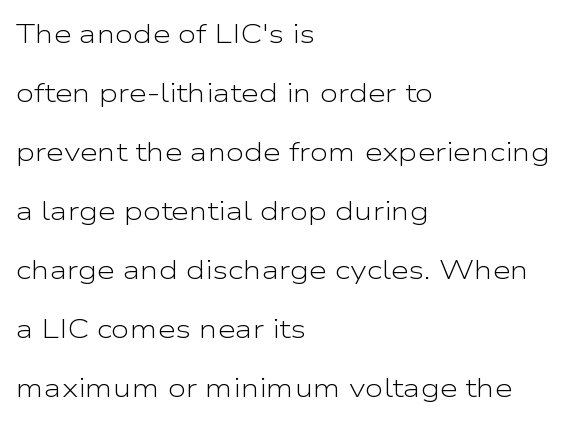
This is roman type, the default non-slanted kind. The rendering anchors every line to the left-hand side. Notice the wide empty band between every row — that's loose leading. Look at the tracking — it's just the regular setting, nothing added. Vertical stems look standard width or narrower in stroke. The gap between lines stays unmarked.
